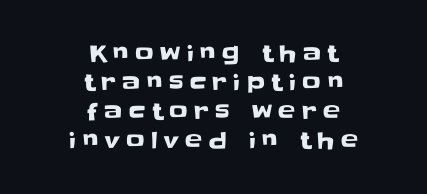
{"italic": "no", "underline": "no", "align": "center", "line_spacing": "normal", "line_spacing_ratio": 1.26, "letter_spacing": "wide", "letter_spacing_em": 0.28, "glyph_px": 23}
